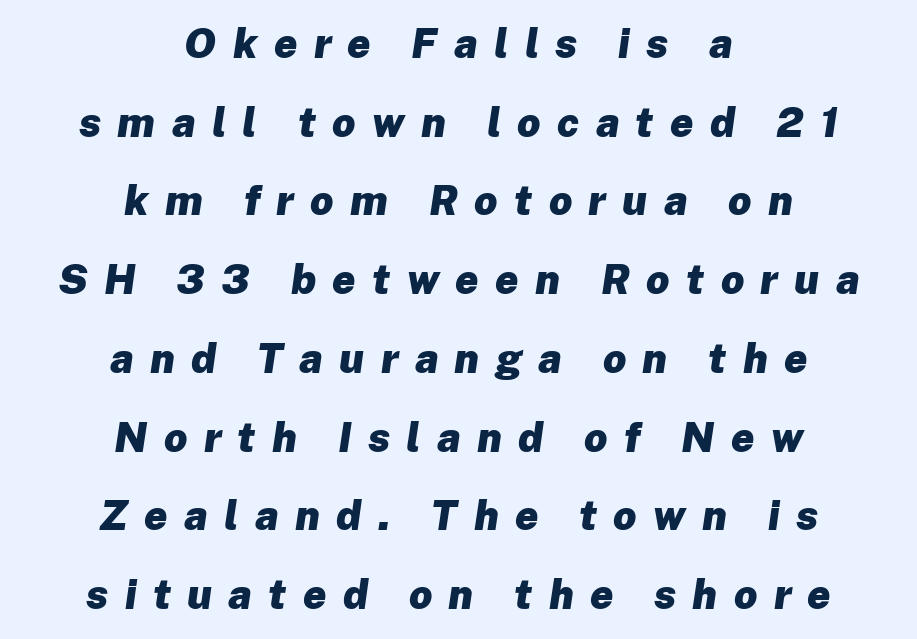
Every row of glyphs is offset so its center matches the block's center. Slanted lettering throughout. You could not count columns in this text — the font is proportionally spaced. The letterforms stand isolated, each surrounded by extra space. The sample has been set heavy, in full bold. Descenders hang freely into open space.
